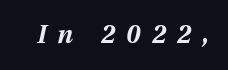
{"italic": "yes", "lean": "right", "slant_degrees": 12, "bold": "yes", "underline": "no", "letter_spacing": "wide", "letter_spacing_em": 0.45, "glyph_px": 25}
